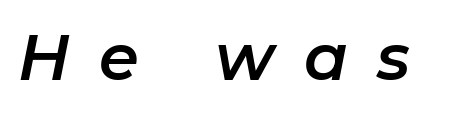
Does extra space separate the letters? Yes, quite a lot of it. An italicized treatment has been applied to the whole sample. Note the varied advance widths — an 'i' is clearly narrower than an 'm'. Honestly, there is no underline to notice here at all.
